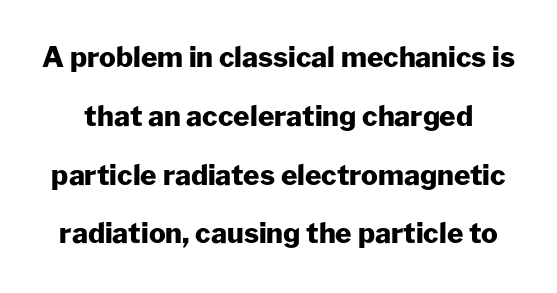
The image shows 28 px heavy sans-serif type, upright; set loose line spacing (2.1x), normal letter spacing, not underlined; low stroke contrast and a medium x-height.
